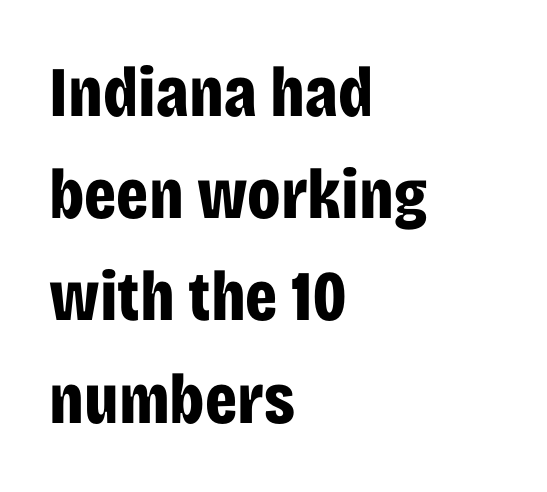
The image shows 71 px bold, condensed sans-serif type, upright; set left-aligned, normal line spacing (1.44x), normal letter spacing, not underlined; low stroke contrast and a large x-height.
